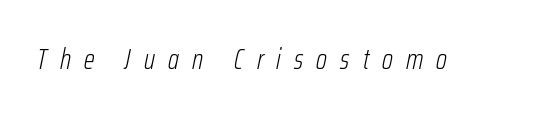
The face used here is proportionally spaced, like ordinary book or web type. This sample uses an oblique cut, with every glyph tilted off the vertical. A light-to-regular cut is what we see here. Unmarked baselines from the first word to the last. The face used here is rendered with a markedly widened letterfit.
